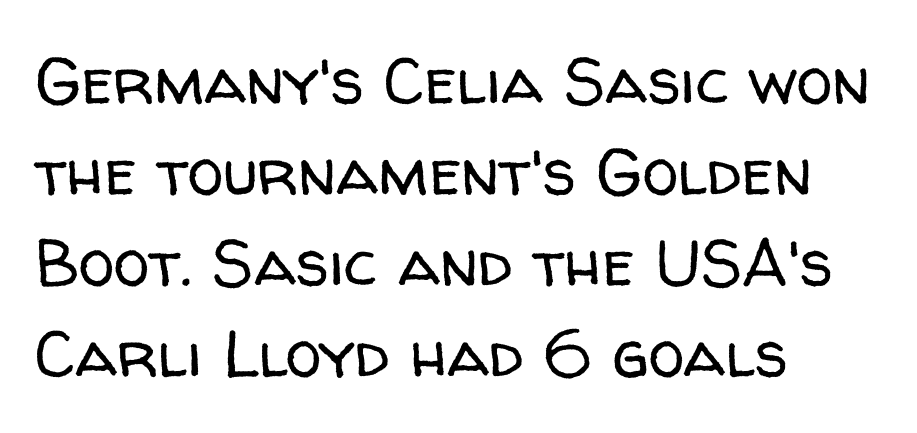
Q: Is the text bold? A: No.
Q: Is the text italic (slanted)? A: No, it is upright.
Q: Is the typeface a serif or a sans-serif typeface? A: Sans-serif.
Q: Is the text underlined? A: No.
Q: How is the paragraph aligned? A: Left-aligned.
Q: Is the spacing between letters normal or unusually wide? A: Normal.
Q: Is the spacing between lines tight, normal or loose? A: Normal.
Q: Width (condensed, normal, or wide)? A: Normal.
Q: Stroke contrast? A: Low.
Q: x-height? A: Medium.
Q: Monospaced? A: No.
